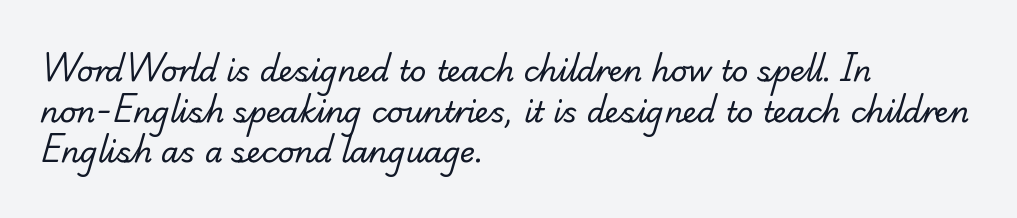
Q: Is the text bold? A: No.
Q: Is the typeface a serif or a sans-serif typeface? A: Serif.
Q: Is the text underlined? A: No.
Q: How is the paragraph aligned? A: Left-aligned.
Q: Is the spacing between letters normal or unusually wide? A: Normal.
Q: Is the spacing between lines tight, normal or loose? A: Normal.
Q: Width (condensed, normal, or wide)? A: Normal.
Q: Stroke contrast? A: Low.
Q: x-height? A: Small.
Q: Monospaced? A: No.
